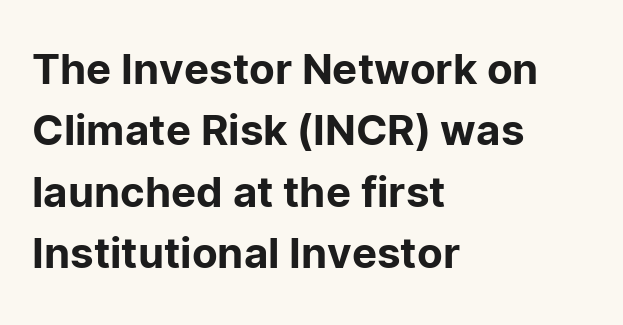
{"serif": "no", "italic": "no", "width": "normal", "stroke_contrast": "low", "x_height": "medium", "monospaced": "no", "underline": "no", "align": "left", "line_spacing": "normal", "line_spacing_ratio": 1.46, "letter_spacing": "normal", "letter_spacing_em": 0.0, "glyph_px": 42}
